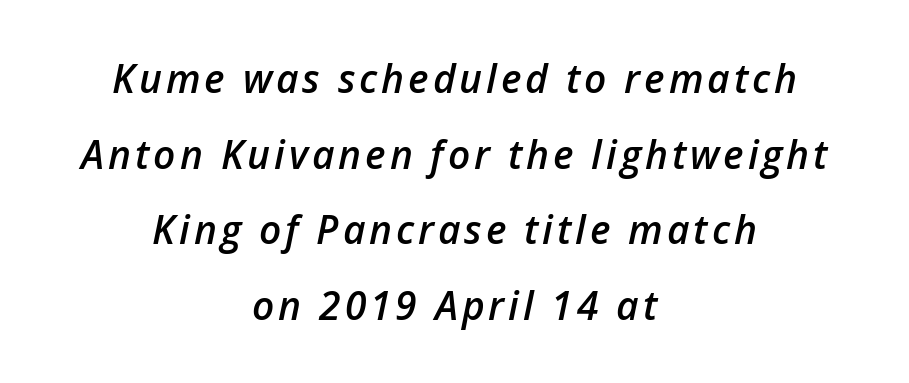
{"italic": "yes", "lean": "right", "slant_degrees": 12, "bold": "semi", "weight": "semibold", "width": "normal", "stroke_contrast": "low", "x_height": "medium", "monospaced": "no", "underline": "no", "align": "center", "line_spacing": "loose", "line_spacing_ratio": 1.94, "glyph_px": 39}
